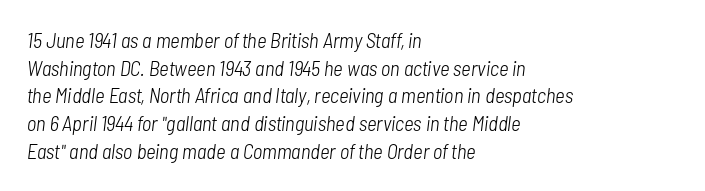
The image shows 21 px text type, italic (leaning right); set left-aligned, normal line spacing (1.32x), normal letter spacing, not underlined.
